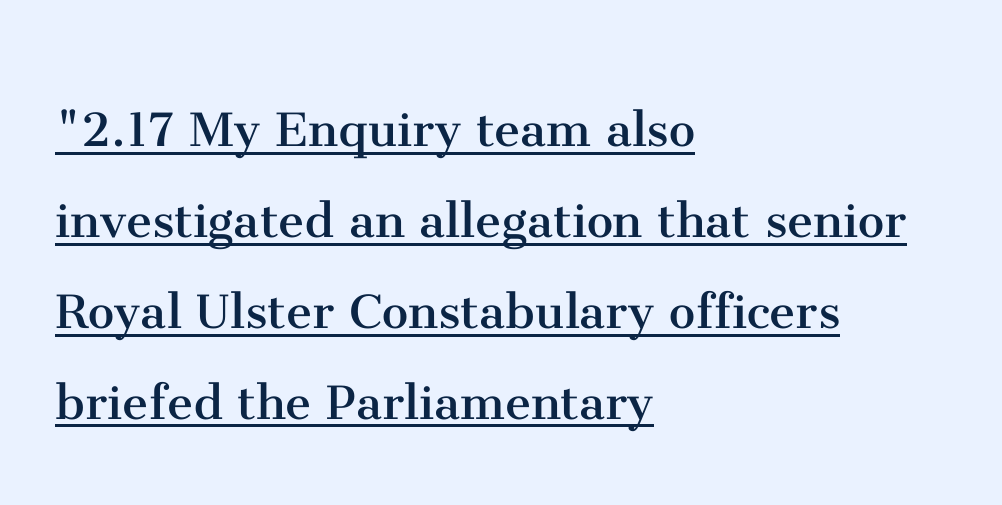
Q: Is the text bold? A: No.
Q: Is the text italic (slanted)? A: No, it is upright.
Q: Is the typeface a serif or a sans-serif typeface? A: Serif.
Q: Is the text underlined? A: Yes.
Q: How is the paragraph aligned? A: Left-aligned.
Q: Is the spacing between letters normal or unusually wide? A: Normal.
Q: Is the spacing between lines tight, normal or loose? A: Normal.
Q: Width (condensed, normal, or wide)? A: Normal.
Q: Stroke contrast? A: Medium.
Q: x-height? A: Medium.
Q: Monospaced? A: No.
